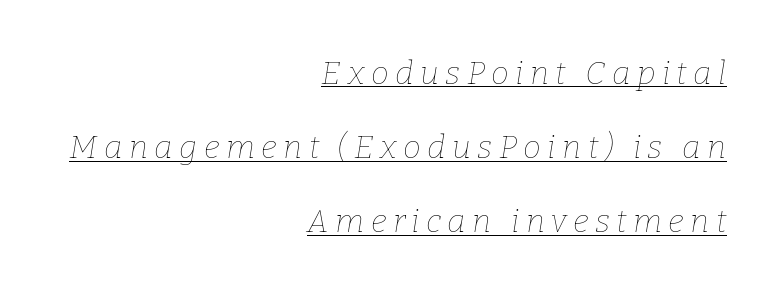
{"italic": "yes", "lean": "right", "slant_degrees": 9, "bold": "no", "weight": "thin", "width": "normal", "stroke_contrast": "low", "x_height": "medium", "monospaced": "no", "underline": "yes", "align": "right", "line_spacing": "loose", "line_spacing_ratio": 2.32, "letter_spacing": "wide", "letter_spacing_em": 0.2, "glyph_px": 32}
